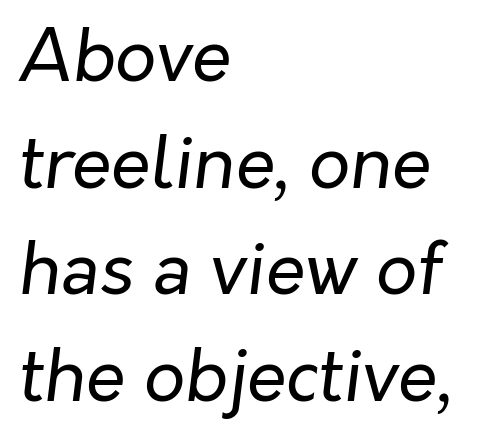
The image shows 72 px regular-weight type, italic (leaning right); set left-aligned, normal line spacing (1.48x), normal letter spacing, not underlined; low stroke contrast and a medium x-height.
